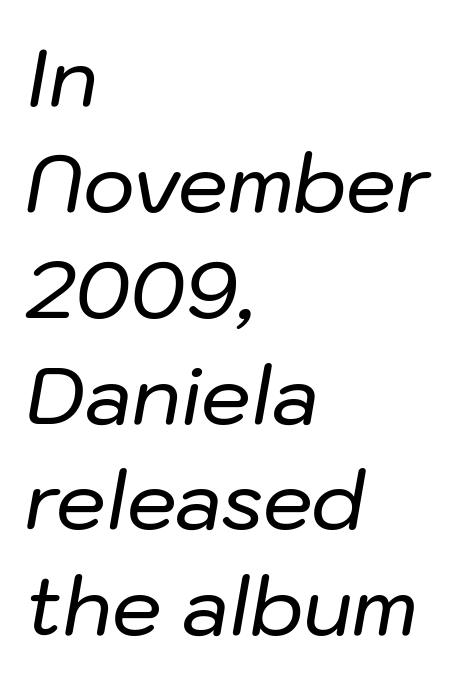
The image shows 79 px text type, italic (leaning right); set left-aligned, normal line spacing (1.34x), normal letter spacing, not underlined; low stroke contrast and a medium x-height.
